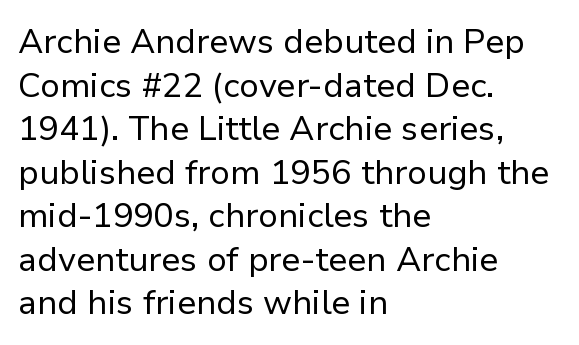
Q: Is the text bold? A: No.
Q: Is the text italic (slanted)? A: No, it is upright.
Q: Is the typeface a serif or a sans-serif typeface? A: Sans-serif.
Q: Is the text underlined? A: No.
Q: How is the paragraph aligned? A: Left-aligned.
Q: Is the spacing between letters normal or unusually wide? A: Normal.
Q: Is the spacing between lines tight, normal or loose? A: Normal.
Q: Width (condensed, normal, or wide)? A: Normal.
Q: Stroke contrast? A: Low.
Q: x-height? A: Medium.
Q: Monospaced? A: No.
